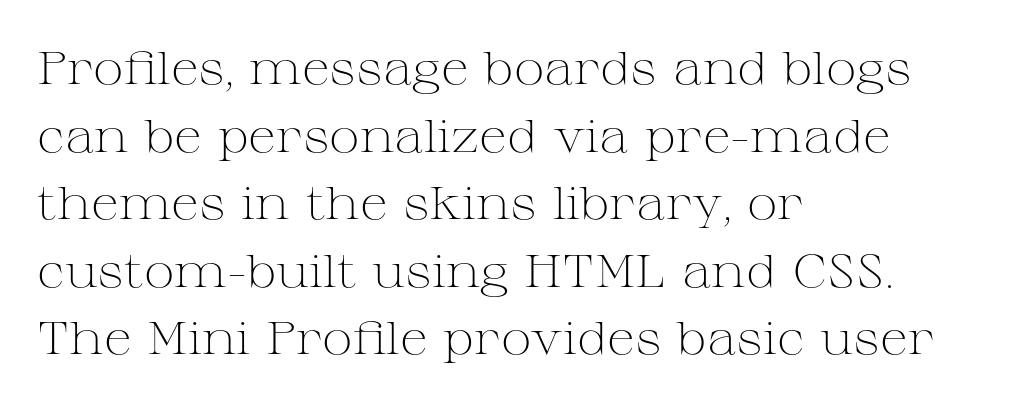
{"serif": "yes", "italic": "no", "bold": "no", "weight": "light", "width": "wide", "stroke_contrast": "medium", "x_height": "medium", "monospaced": "no", "underline": "no", "align": "left", "line_spacing": "normal", "line_spacing_ratio": 1.47, "letter_spacing": "normal", "letter_spacing_em": 0.0, "glyph_px": 46}
